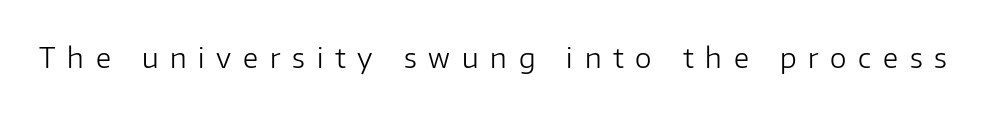
{"serif": "no", "italic": "no", "bold": "no", "weight": "light", "width": "normal", "stroke_contrast": "low", "x_height": "medium", "monospaced": "no", "underline": "no", "letter_spacing": "wide", "letter_spacing_em": 0.42, "glyph_px": 28}
